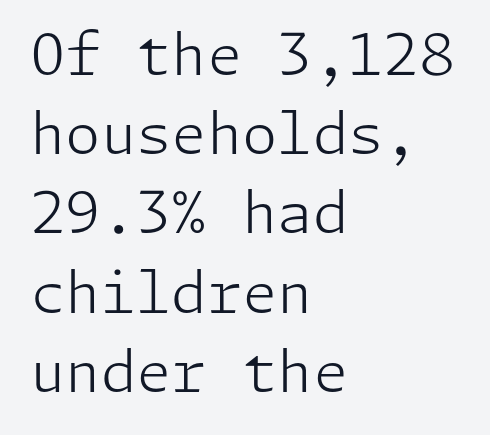
Q: Is the text bold? A: No.
Q: Is the text italic (slanted)? A: No, it is upright.
Q: Is the typeface a serif or a sans-serif typeface? A: Sans-serif.
Q: Is the text underlined? A: No.
Q: How is the paragraph aligned? A: Left-aligned.
Q: Is the spacing between letters normal or unusually wide? A: Normal.
Q: Is the spacing between lines tight, normal or loose? A: Normal.
Q: Width (condensed, normal, or wide)? A: Normal.
Q: Stroke contrast? A: Low.
Q: x-height? A: Medium.
